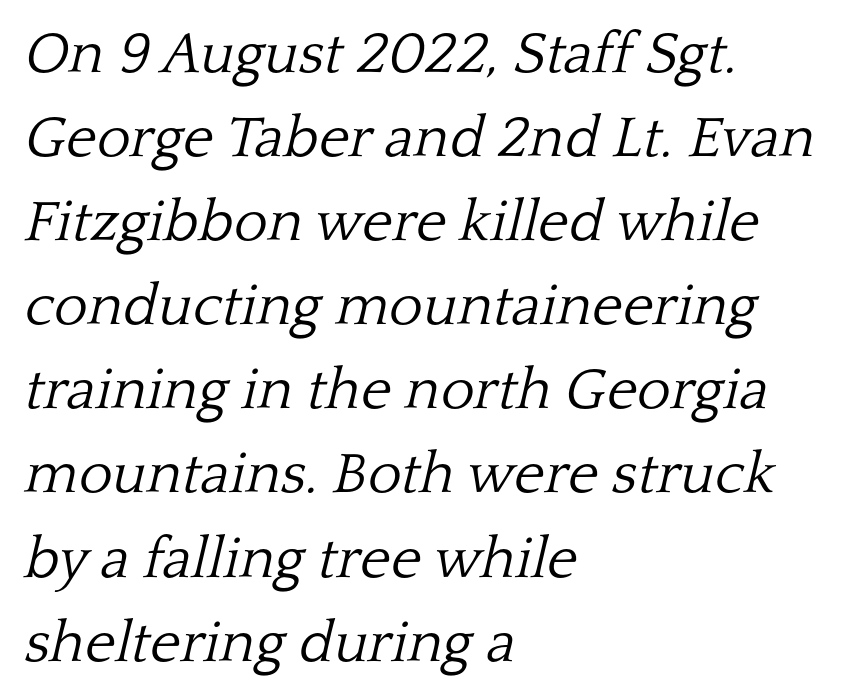
Q: Is the text bold? A: No.
Q: Is the text italic (slanted)? A: Yes, it leans right by about 13 degrees.
Q: Is the typeface a serif or a sans-serif typeface? A: Serif.
Q: Is the text underlined? A: No.
Q: How is the paragraph aligned? A: Left-aligned.
Q: Is the spacing between letters normal or unusually wide? A: Normal.
Q: Is the spacing between lines tight, normal or loose? A: Normal.
Q: Width (condensed, normal, or wide)? A: Normal.
Q: Stroke contrast? A: Low.
Q: x-height? A: Medium.
Q: Monospaced? A: No.
